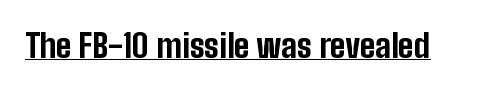
The image shows 33 px bold, condensed sans-serif type, upright; set normal letter spacing, underlined; low stroke contrast and a medium x-height.
